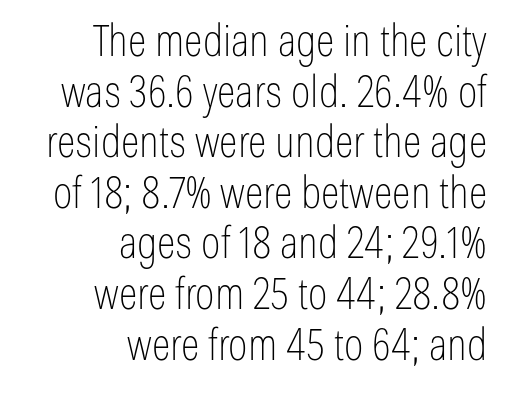
Q: Is the text bold? A: No.
Q: Is the text italic (slanted)? A: No, it is upright.
Q: Is the typeface a serif or a sans-serif typeface? A: Sans-serif.
Q: Is the text underlined? A: No.
Q: How is the paragraph aligned? A: Right-aligned.
Q: Is the spacing between letters normal or unusually wide? A: Normal.
Q: Is the spacing between lines tight, normal or loose? A: Tight.
Q: Width (condensed, normal, or wide)? A: Condensed.
Q: Stroke contrast? A: Low.
Q: x-height? A: Medium.
Q: Monospaced? A: No.
